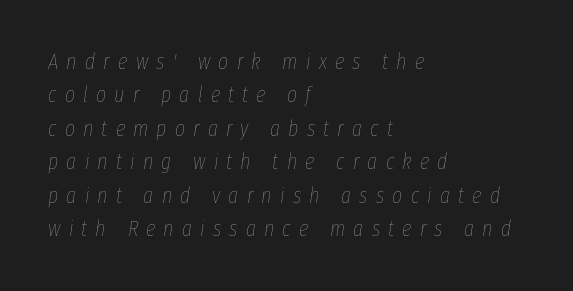
A typesetter would call this leading conventional body-copy spacing. Check the space under the baseline: it is left empty. Does extra space separate the letters? Yes, quite a lot of it. Is the type slanted? Yes — the strokes lean at a clear angle.
